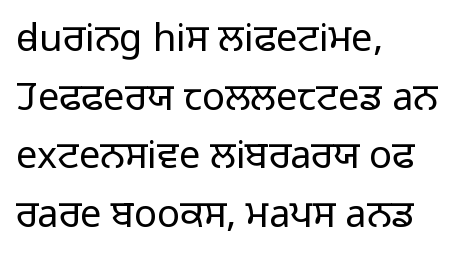
The image shows 38 px light sans-serif type, upright; set left-aligned, normal line spacing (1.54x), normal letter spacing, not underlined; low stroke contrast and a medium x-height.
